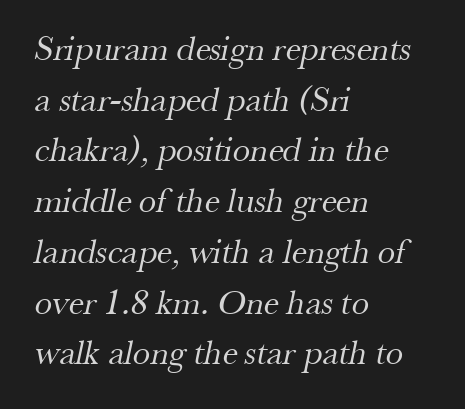
Yep, those are serifs on the letters. Interline gaps are of average width in this sample. This is not heavy type; no bold has been used. The letters advance in unequal steps, a hallmark of proportional type.
